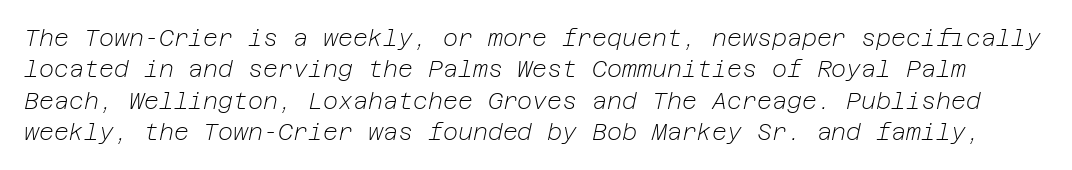
{"italic": "yes", "lean": "right", "slant_degrees": 12, "bold": "no", "underline": "no", "line_spacing": "normal", "line_spacing_ratio": 1.36, "letter_spacing": "normal", "letter_spacing_em": 0.0, "glyph_px": 23}
